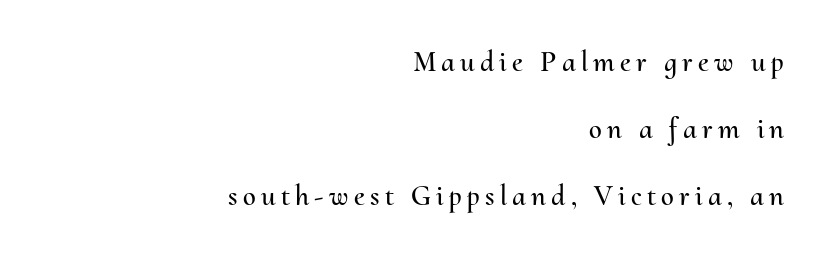
{"italic": "no", "width": "normal", "stroke_contrast": "medium", "x_height": "small", "monospaced": "no", "underline": "no", "align": "right", "line_spacing": "loose", "line_spacing_ratio": 2.31, "glyph_px": 29}
